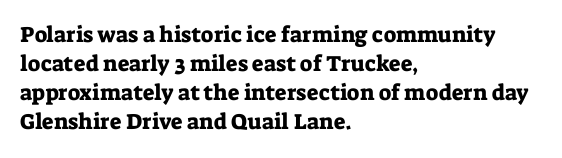
{"italic": "no", "underline": "no", "align": "left", "line_spacing": "normal", "line_spacing_ratio": 1.32, "letter_spacing": "normal", "letter_spacing_em": 0.0, "glyph_px": 22}
